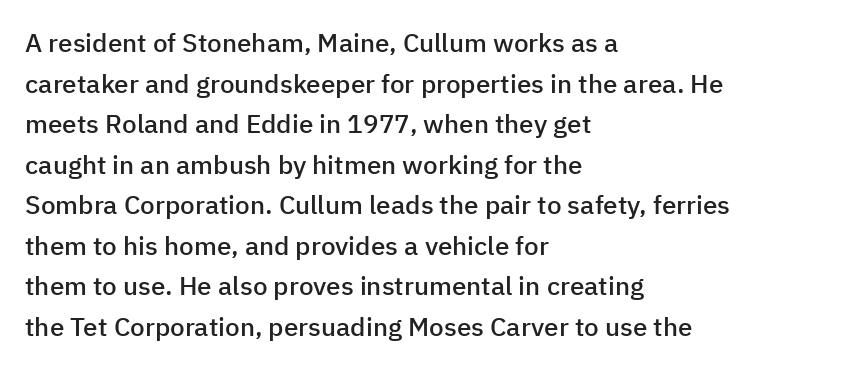
Q: Is the text bold? A: Semi-bold.
Q: Is the text italic (slanted)? A: No, it is upright.
Q: Is the text underlined? A: No.
Q: How is the paragraph aligned? A: Left-aligned.
Q: Is the spacing between letters normal or unusually wide? A: Normal.
Q: Is the spacing between lines tight, normal or loose? A: Normal.
